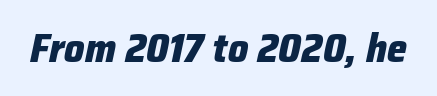
{"italic": "yes", "lean": "right", "slant_degrees": 12, "bold": "yes", "weight": "heavy", "width": "normal", "stroke_contrast": "low", "x_height": "medium", "monospaced": "no", "underline": "no", "letter_spacing": "normal", "letter_spacing_em": 0.0, "glyph_px": 40}
